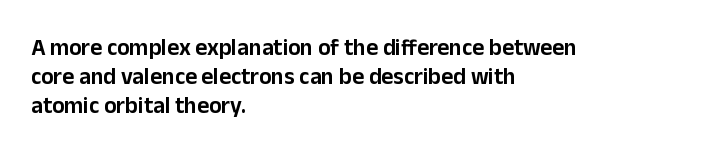
{"italic": "no", "underline": "no", "align": "left", "line_spacing": "normal", "line_spacing_ratio": 1.27, "letter_spacing": "normal", "letter_spacing_em": 0.0, "glyph_px": 23}
